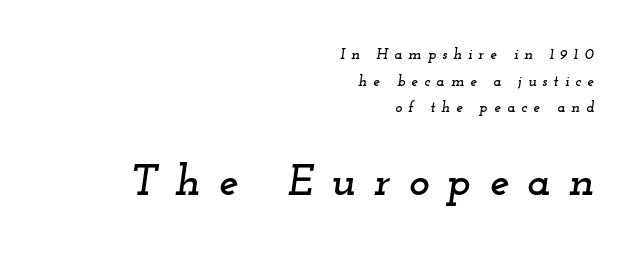
{"serif": "yes", "italic": "yes", "lean": "right", "slant_degrees": 12, "width": "wide", "stroke_contrast": "low", "x_height": "small", "monospaced": "no", "underline": "no", "align": "right", "line_spacing_ratio": 1.78, "letter_spacing": "wide", "letter_spacing_em": 0.41, "larger_block": "second", "size_ratio": 2.93, "glyph_px": 44}
